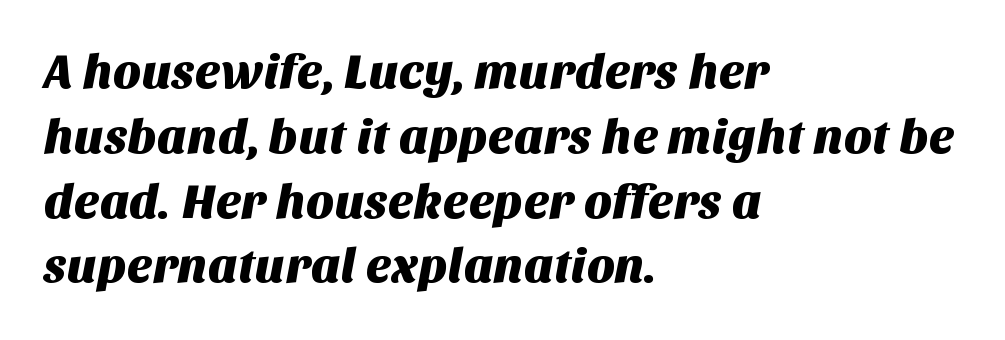
Teacher's note: observe the even left margin — that is flush-left alignment. The space beneath each line is pristine and unruled. Nope, no serifs anywhere on these letters. The vertical gap from one line to the next is medium. Is this a fixed-width face? No — the glyphs have proportional, varying widths.
